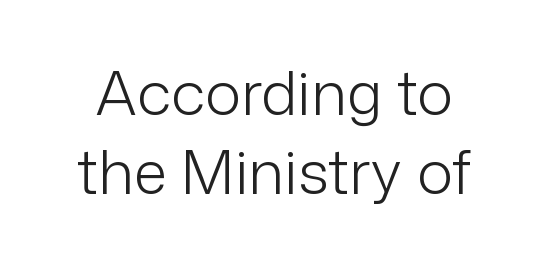
These lines are rendered in a variable-pitch font. Descenders hang freely into open space. Does the leading feel generous? No, just average. A roman cut, with each character standing at attention. The cut favours lightness, reaching ordinary text weight at its darkest.
